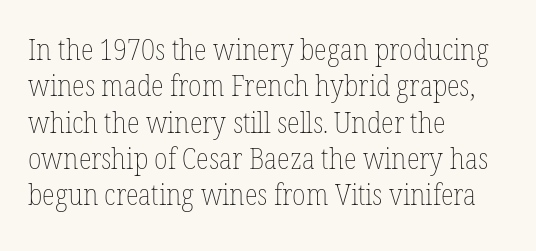
The image shows 30 px thin, condensed type, upright; set left-aligned, line spacing 1.21x, normal letter spacing, not underlined; low stroke contrast and a medium x-height.
